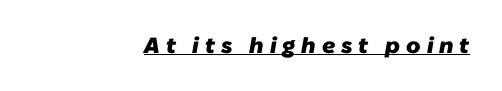
The tracking jumps out immediately: characters are airy and widely separated. Students, this is bold: see how much ink each stroke carries. The setting favours the right margin, as signatures and pull-quotes sometimes do. Check the space under the baseline: a stroke is drawn there.
